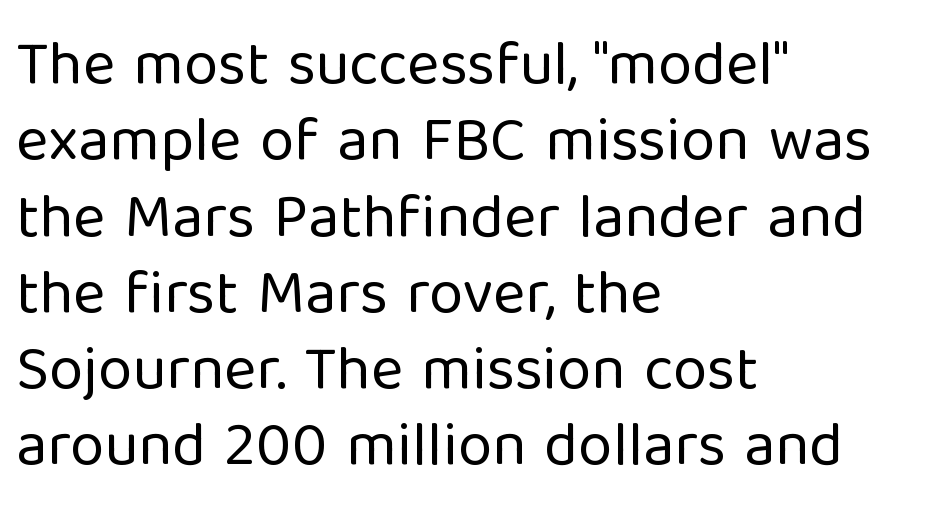
Q: Is the text bold? A: No.
Q: Is the text italic (slanted)? A: No, it is upright.
Q: Is the typeface a serif or a sans-serif typeface? A: Sans-serif.
Q: Is the text underlined? A: No.
Q: How is the paragraph aligned? A: Left-aligned.
Q: Is the spacing between letters normal or unusually wide? A: Normal.
Q: Width (condensed, normal, or wide)? A: Normal.
Q: Stroke contrast? A: Low.
Q: x-height? A: Medium.
Q: Monospaced? A: No.
